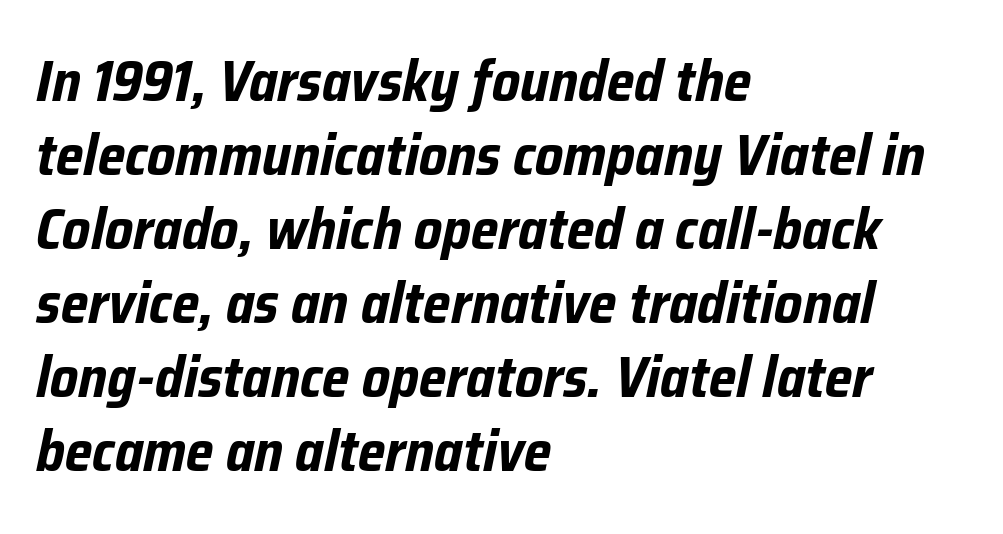
The image shows 57 px bold, condensed type, italic (leaning right); set left-aligned, normal line spacing (1.3x), normal letter spacing, not underlined; low stroke contrast and a medium x-height.
